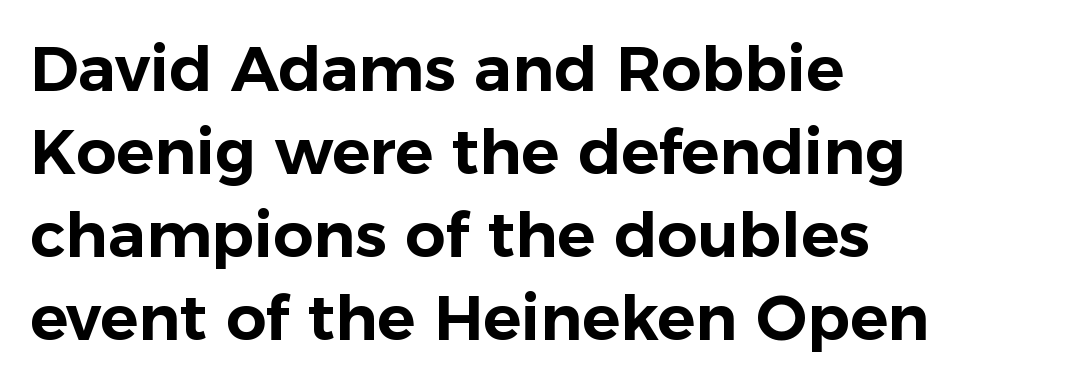
Q: Is the text italic (slanted)? A: No, it is upright.
Q: Is the typeface a serif or a sans-serif typeface? A: Sans-serif.
Q: Is the text underlined? A: No.
Q: How is the paragraph aligned? A: Left-aligned.
Q: Is the spacing between letters normal or unusually wide? A: Normal.
Q: Is the spacing between lines tight, normal or loose? A: Normal.
Q: Width (condensed, normal, or wide)? A: Normal.
Q: Stroke contrast? A: Low.
Q: x-height? A: Medium.
Q: Monospaced? A: No.
